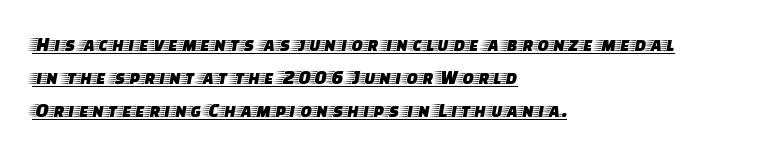
The image shows 21 px text type; set left-aligned, normal line spacing (1.57x), normal letter spacing, underlined.
